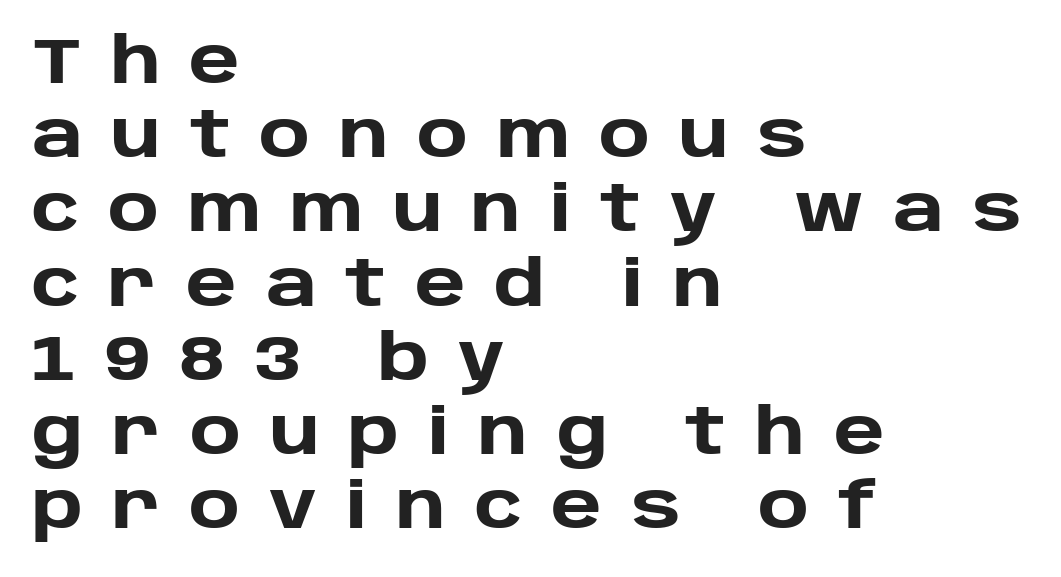
The face used here is rendered with a markedly widened letterfit. The zone under the glyphs is completely vacant. This rendering employs a face without finishing strokes, i.e., a sans-serif. Tall strokes in this sample are plumb rather than angled. Looks like regular typesetting: each glyph gets only the width it needs. Heft: maximum for text — a bold.
